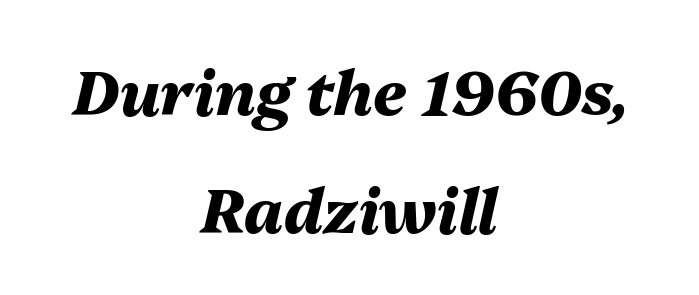
The string is rendered with underlining switched off. The vertical gap from one line to the next is large. Emphasis by weight is at full strength: bold. A typesetter would call this proportional, since set widths differ per character. Centered paragraph, ragged on both sides.
